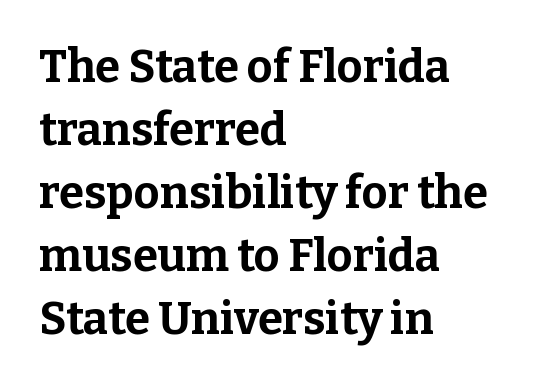
{"serif": "yes", "italic": "no", "bold": "yes", "weight": "bold", "width": "normal", "stroke_contrast": "low", "x_height": "medium", "monospaced": "no", "underline": "no", "align": "left", "line_spacing": "normal", "line_spacing_ratio": 1.4, "letter_spacing": "normal", "letter_spacing_em": 0.0, "glyph_px": 45}
